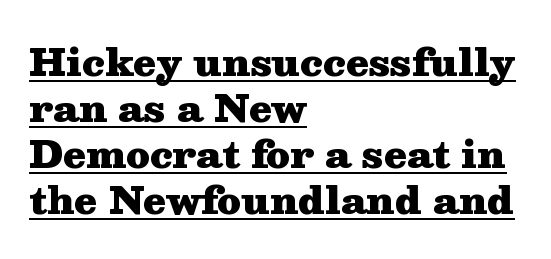
The image shows 37 px heavy, wide serif type, upright; set left-aligned, line spacing 1.24x, normal letter spacing, underlined; medium stroke contrast and a medium x-height.
